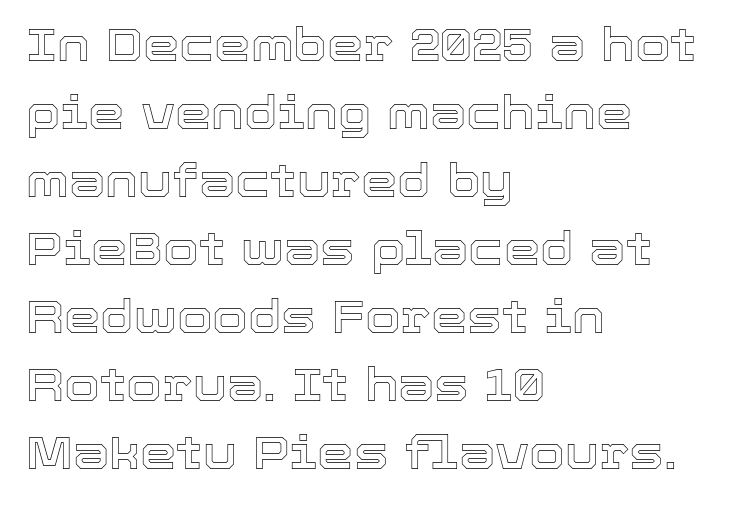
{"italic": "no", "width": "normal", "x_height": "medium", "monospaced": "no", "underline": "no", "align": "left", "line_spacing": "normal", "line_spacing_ratio": 1.48, "letter_spacing": "normal", "letter_spacing_em": 0.0, "glyph_px": 46}
